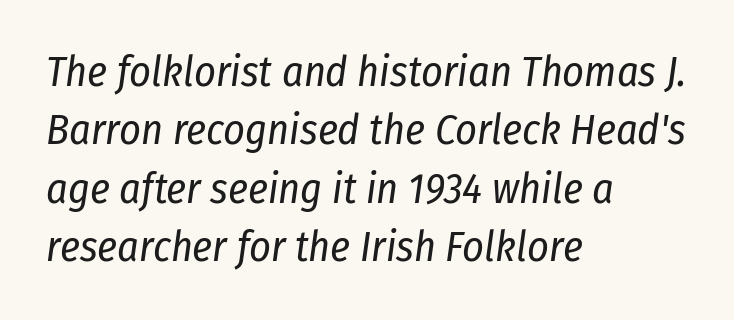
Q: Is the text bold? A: No.
Q: Is the text italic (slanted)? A: Yes, it leans right by about 8 degrees.
Q: Is the text underlined? A: No.
Q: How is the paragraph aligned? A: Left-aligned.
Q: Is the spacing between letters normal or unusually wide? A: Normal.
Q: Is the spacing between lines tight, normal or loose? A: Normal.
Q: Width (condensed, normal, or wide)? A: Condensed.
Q: Stroke contrast? A: Low.
Q: x-height? A: Medium.
Q: Monospaced? A: No.
